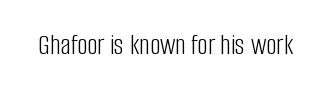
Q: Is the text bold? A: No.
Q: Is the text italic (slanted)? A: No, it is upright.
Q: Is the typeface a serif or a sans-serif typeface? A: Sans-serif.
Q: Is the text underlined? A: No.
Q: Is the spacing between letters normal or unusually wide? A: Normal.
Q: Width (condensed, normal, or wide)? A: Condensed.
Q: Stroke contrast? A: Low.
Q: x-height? A: Large.
Q: Monospaced? A: No.
